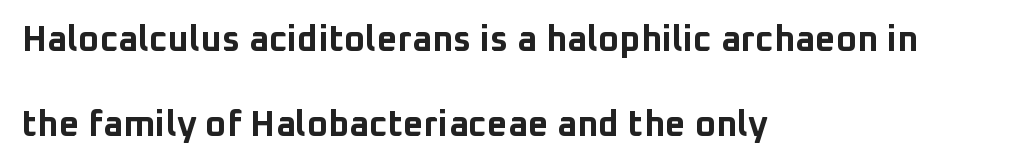
The image shows 36 px bold sans-serif type, upright; set left-aligned, loose line spacing (2.35x), normal letter spacing, not underlined; low stroke contrast and a medium x-height.
